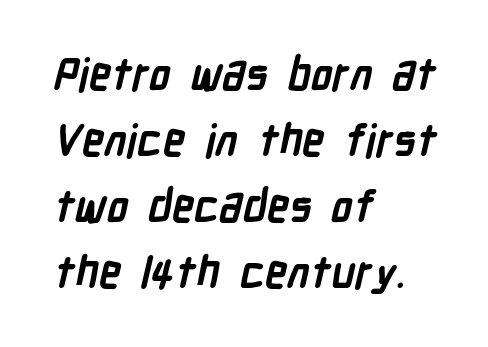
{"serif": "no", "bold": "yes", "weight": "semibold", "width": "condensed", "stroke_contrast": "low", "x_height": "medium", "monospaced": "no", "underline": "no", "align": "left", "line_spacing": "normal", "line_spacing_ratio": 1.5, "letter_spacing": "normal", "letter_spacing_em": 0.0, "glyph_px": 44}
